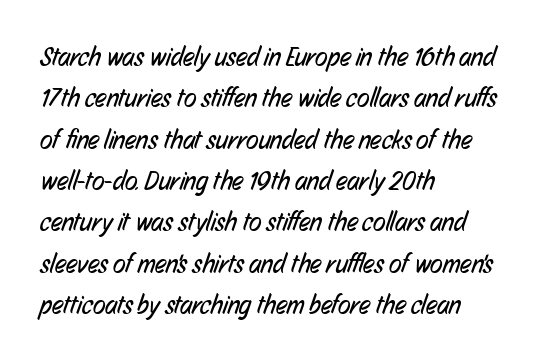
The cut favours lightness, reaching ordinary text weight at its darkest. One-word summary of the alignment: left. One glance says typical: line gaps are just what's usual. No word sits above an underline. The type is set solid horizontally, with unmodified tracking.
